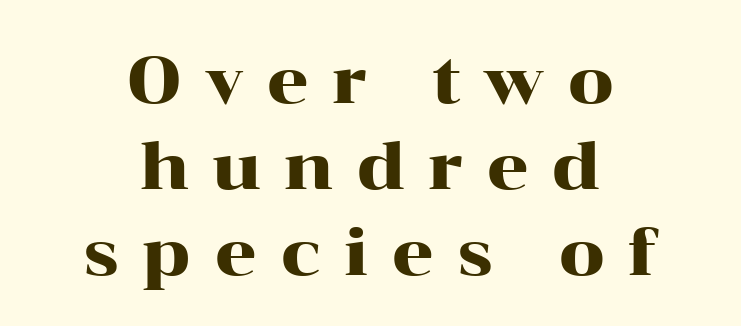
The rag falls on both sides of this text block equally. Italic: no, the glyphs are upright roman. A typesetter would call this leading conventional body-copy spacing. The gaps between neighbouring characters are conspicuously large. The typeface chosen for these lines features serifs.
